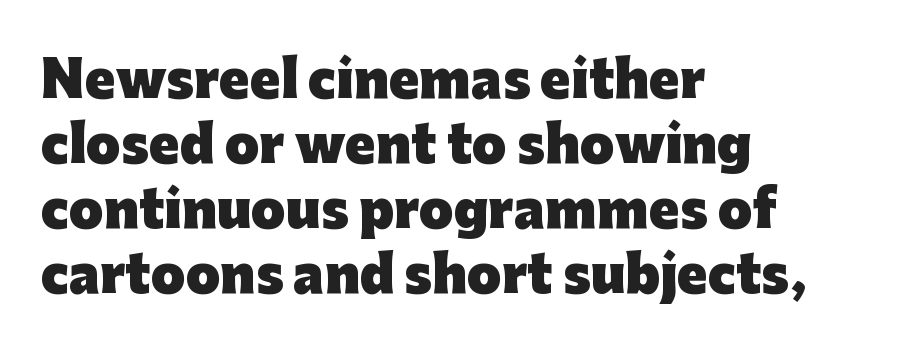
{"serif": "no", "italic": "no", "bold": "yes", "weight": "heavy", "width": "normal", "stroke_contrast": "low", "x_height": "medium", "monospaced": "no", "underline": "no", "align": "left", "line_spacing": "normal", "line_spacing_ratio": 1.3, "letter_spacing": "normal", "letter_spacing_em": 0.0, "glyph_px": 50}
